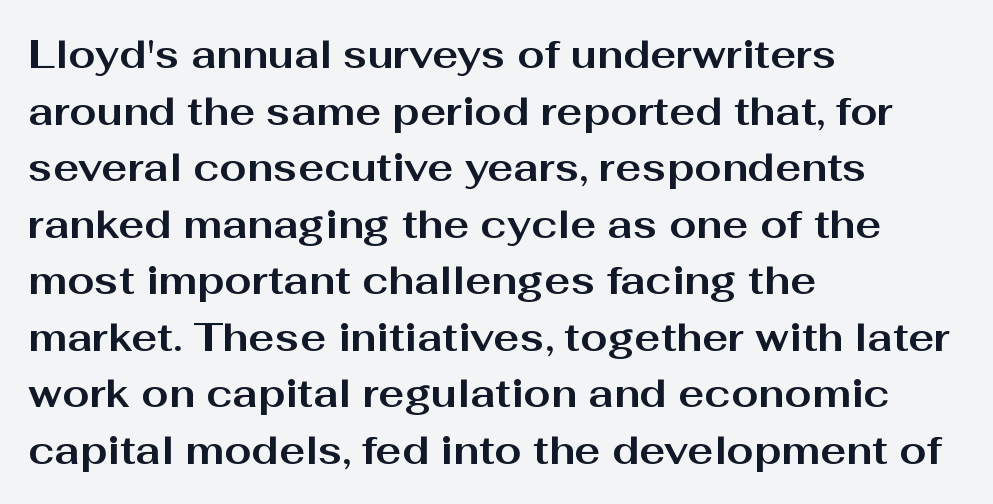
Are there feet on the stems? There aren't — it's a sans. This is heavy type, rendered in bold. A typesetter would call this leading conventional body-copy spacing. The lettering holds an erect, upright posture throughout. The typesetter chose a ragged-right arrangement here.
